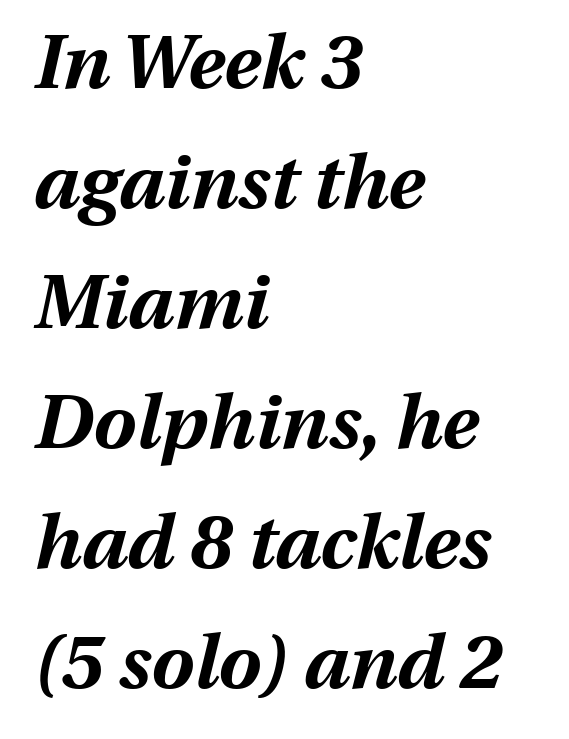
In terms of weight, the rendering is a true, heavy bold. Line starts are locked; line ends wander. One glance says typical: line gaps are just what's usual. Any mark beneath the type? The region is blank.
